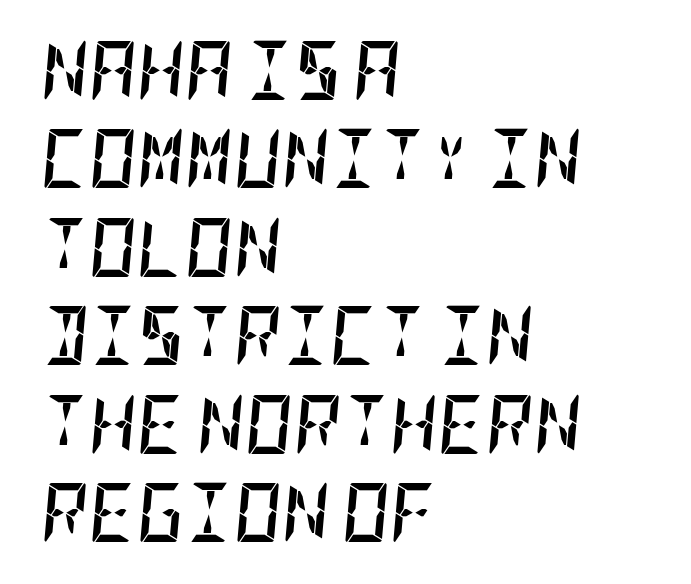
The letters sit at their default tracking, neither squeezed nor spread. Horizontal alignment here is leftward, the default for most running prose. The block of text has a typical density, with ordinary space between rows. Stroke thickness is high; the sample reads as a true bold.
